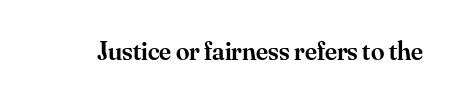
Honestly, the letter spacing is just normal — you wouldn't notice it. Only glyphs here, with clear space below each row. The typography opts for an upright posture over an oblique one. Set as a demibold, roughly 600 on the weight scale.
